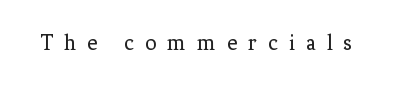
The image shows 23 px text type, upright; set unusually wide letter spacing (+0.47 em), not underlined.
